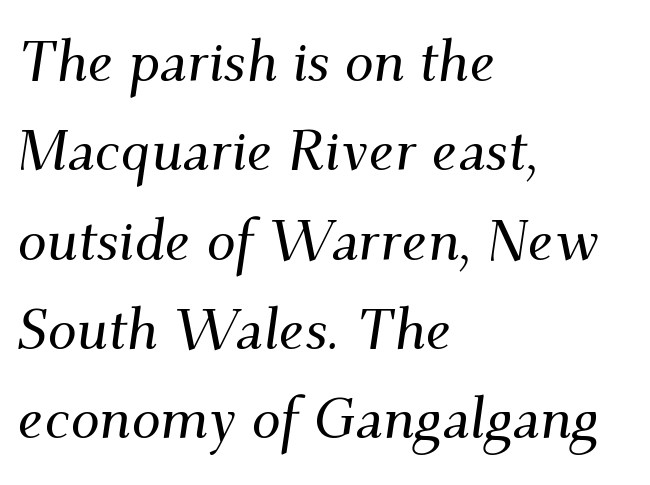
{"serif": "yes", "italic": "yes", "lean": "right", "slant_degrees": 9, "width": "normal", "stroke_contrast": "medium", "x_height": "small", "monospaced": "no", "underline": "no", "align": "left", "line_spacing": "normal", "line_spacing_ratio": 1.54, "letter_spacing": "normal", "letter_spacing_em": 0.0, "glyph_px": 58}
